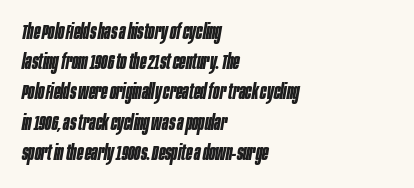
The image shows 21 px bold type, italic (leaning right); set left-aligned, normal line spacing (1.44x), normal letter spacing, not underlined.
